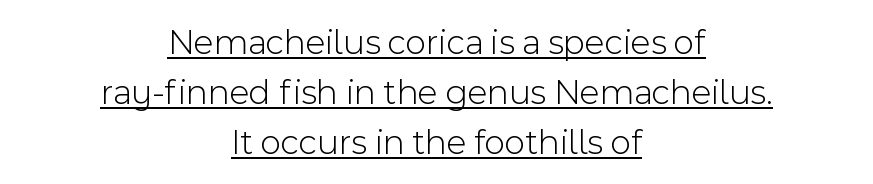
Q: Is the text bold? A: No.
Q: Is the text italic (slanted)? A: No, it is upright.
Q: Is the typeface a serif or a sans-serif typeface? A: Sans-serif.
Q: Is the text underlined? A: Yes.
Q: How is the paragraph aligned? A: Centered.
Q: Is the spacing between letters normal or unusually wide? A: Normal.
Q: Is the spacing between lines tight, normal or loose? A: Normal.
Q: Width (condensed, normal, or wide)? A: Normal.
Q: x-height? A: Medium.
Q: Monospaced? A: No.
